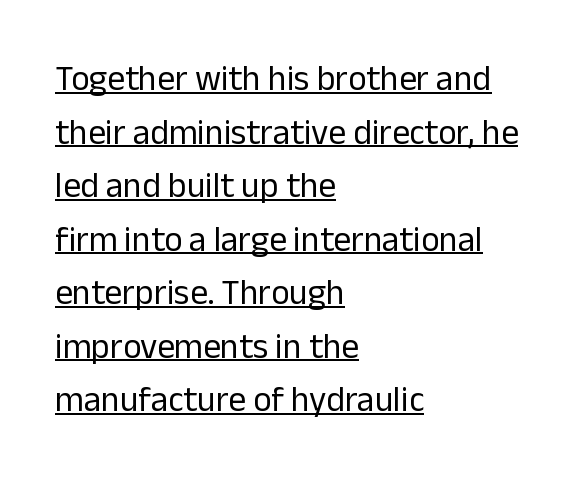
The image shows 35 px regular-weight sans-serif type, upright; set left-aligned, normal line spacing (1.53x), normal letter spacing, underlined; low stroke contrast and a medium x-height.
